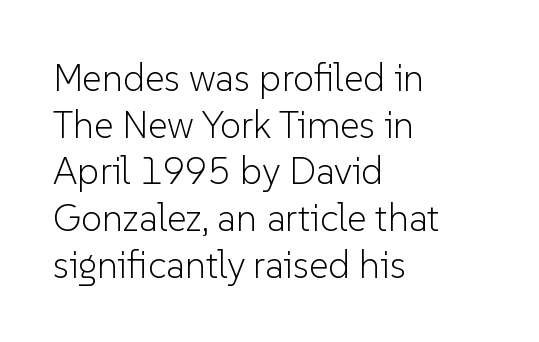
{"serif": "no", "italic": "no", "bold": "no", "weight": "light", "width": "normal", "stroke_contrast": "low", "x_height": "medium", "monospaced": "no", "underline": "no", "align": "left", "line_spacing_ratio": 1.23, "letter_spacing": "normal", "letter_spacing_em": 0.0, "glyph_px": 38}
